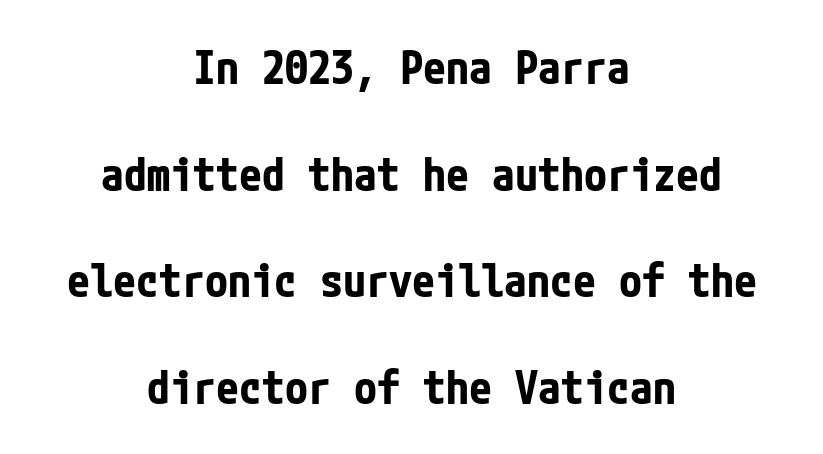
Q: Is the text bold? A: Yes.
Q: Is the text italic (slanted)? A: No, it is upright.
Q: Is the typeface a serif or a sans-serif typeface? A: Sans-serif.
Q: Is the text underlined? A: No.
Q: How is the paragraph aligned? A: Centered.
Q: Is the spacing between letters normal or unusually wide? A: Normal.
Q: Is the spacing between lines tight, normal or loose? A: Loose.
Q: Width (condensed, normal, or wide)? A: Condensed.
Q: Stroke contrast? A: Low.
Q: x-height? A: Medium.
